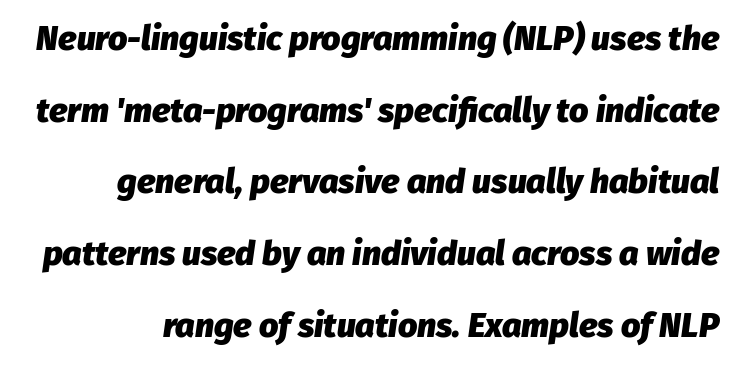
{"italic": "yes", "lean": "right", "slant_degrees": 8, "bold": "yes", "weight": "heavy", "width": "normal", "stroke_contrast": "low", "x_height": "medium", "monospaced": "no", "underline": "no", "line_spacing": "loose", "line_spacing_ratio": 2.11, "letter_spacing": "normal", "letter_spacing_em": 0.0, "glyph_px": 34}
